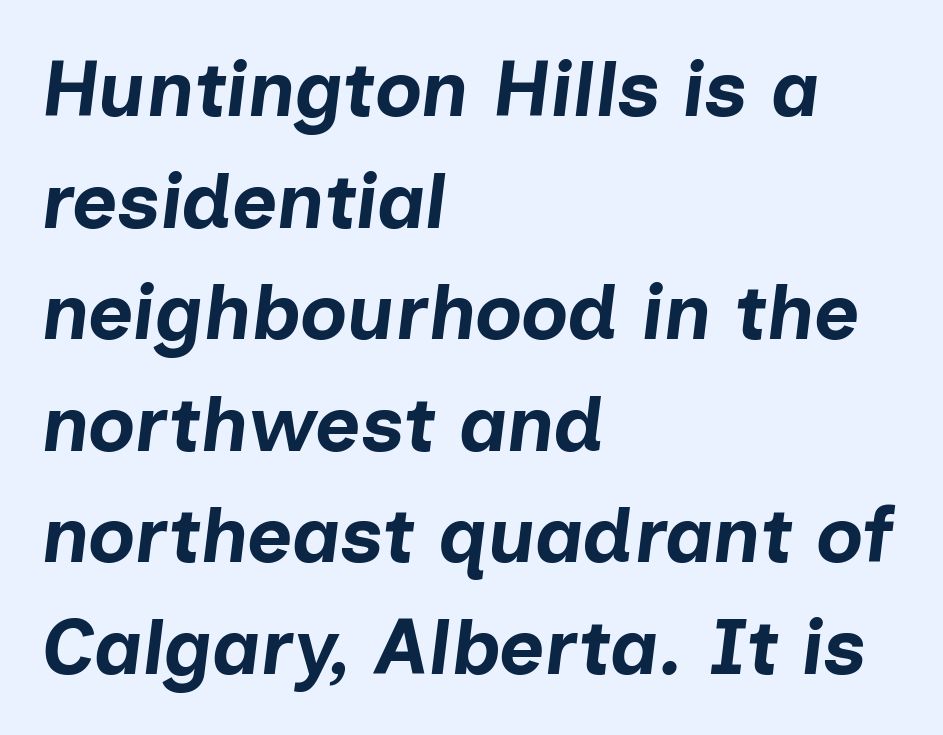
The image shows 78 px bold type, italic (leaning right); set left-aligned, normal line spacing (1.43x), normal letter spacing, not underlined; low stroke contrast and a medium x-height.
